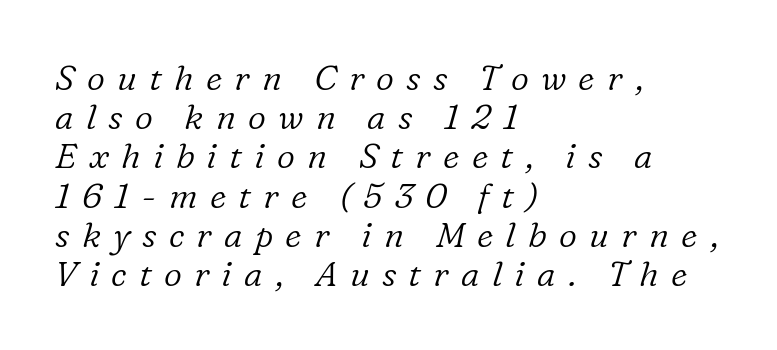
{"serif": "yes", "italic": "yes", "lean": "right", "slant_degrees": 16, "bold": "no", "weight": "light", "width": "normal", "stroke_contrast": "low", "x_height": "medium", "monospaced": "no", "underline": "no", "align": "left", "line_spacing": "tight", "line_spacing_ratio": 1.12, "letter_spacing": "wide", "letter_spacing_em": 0.35, "glyph_px": 35}
